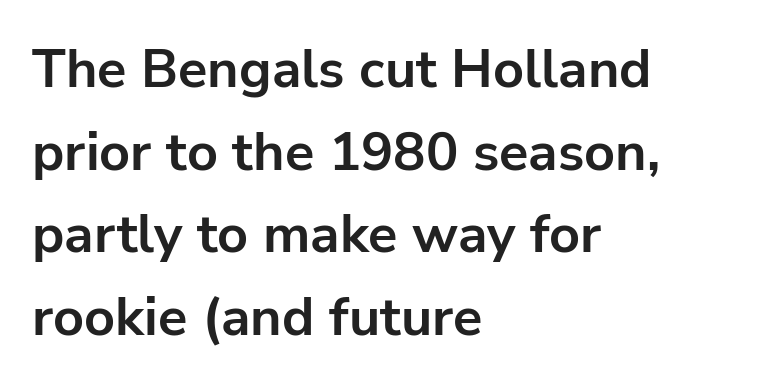
Q: Is the text bold? A: Yes.
Q: Is the text italic (slanted)? A: No, it is upright.
Q: Is the typeface a serif or a sans-serif typeface? A: Sans-serif.
Q: Is the text underlined? A: No.
Q: How is the paragraph aligned? A: Left-aligned.
Q: Is the spacing between letters normal or unusually wide? A: Normal.
Q: Is the spacing between lines tight, normal or loose? A: Normal.
Q: Width (condensed, normal, or wide)? A: Normal.
Q: Stroke contrast? A: Low.
Q: x-height? A: Medium.
Q: Monospaced? A: No.
